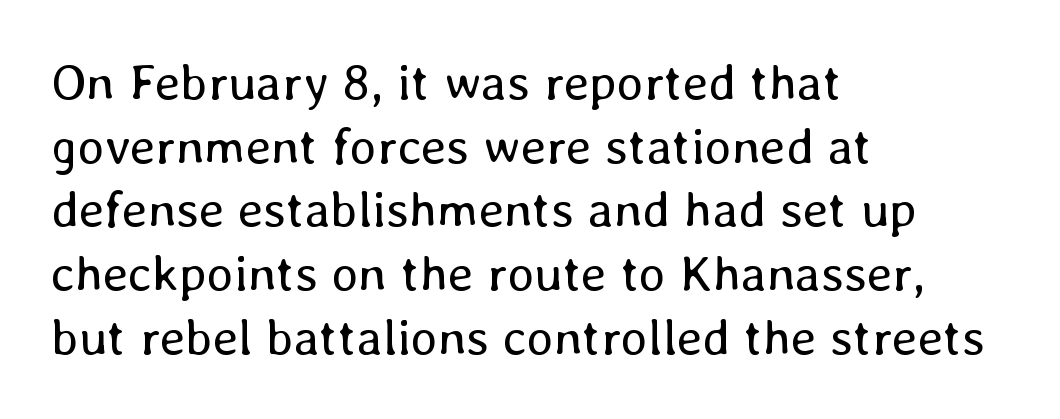
The image shows 51 px regular-weight type, upright; set left-aligned, normal line spacing (1.25x), normal letter spacing, not underlined; low stroke contrast and a medium x-height.
